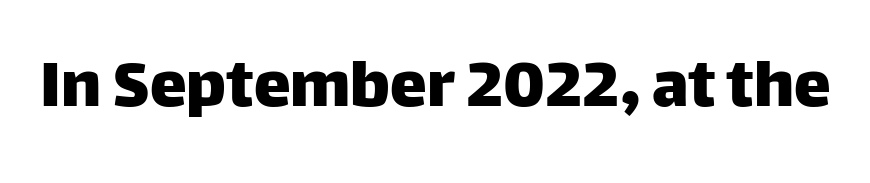
{"serif": "no", "italic": "no", "width": "normal", "stroke_contrast": "low", "x_height": "large", "monospaced": "no", "underline": "no", "letter_spacing": "normal", "letter_spacing_em": 0.0, "glyph_px": 74}
